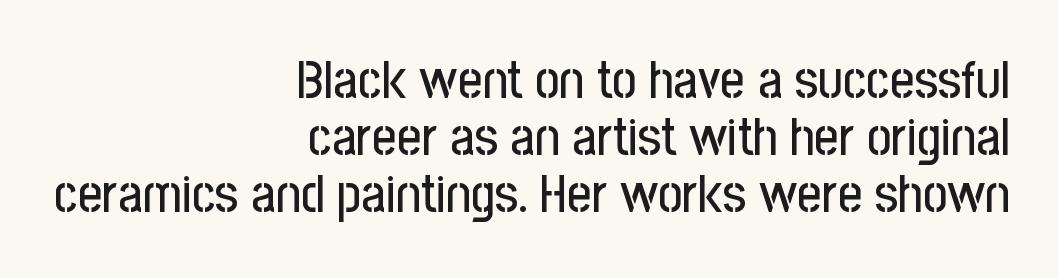
Every character sits straight up, as roman type does. Look at the tracking — it's just the regular setting, nothing added. Underline: absent. These lines are set flush right with a ragged left edge. Grotesque or geometric, the face here clearly has no serifs. Cramped leading.
